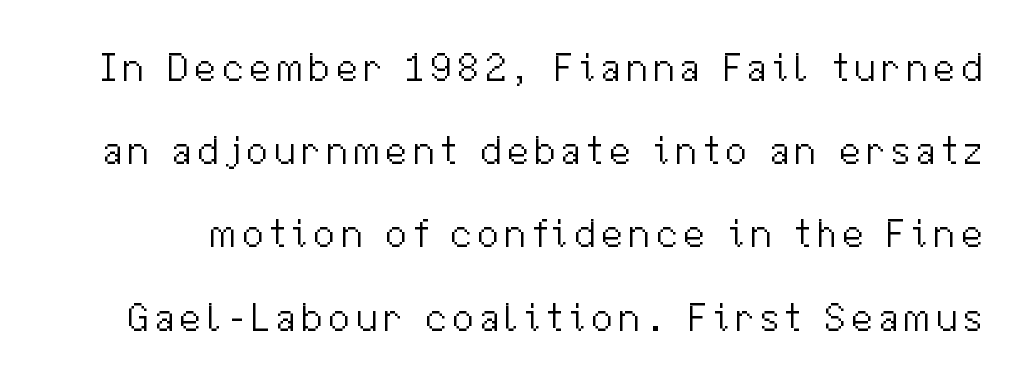
{"serif": "no", "italic": "no", "bold": "no", "weight": "light", "width": "normal", "stroke_contrast": "medium", "x_height": "medium", "monospaced": "no", "underline": "no", "line_spacing": "loose", "line_spacing_ratio": 2.08, "glyph_px": 40}
